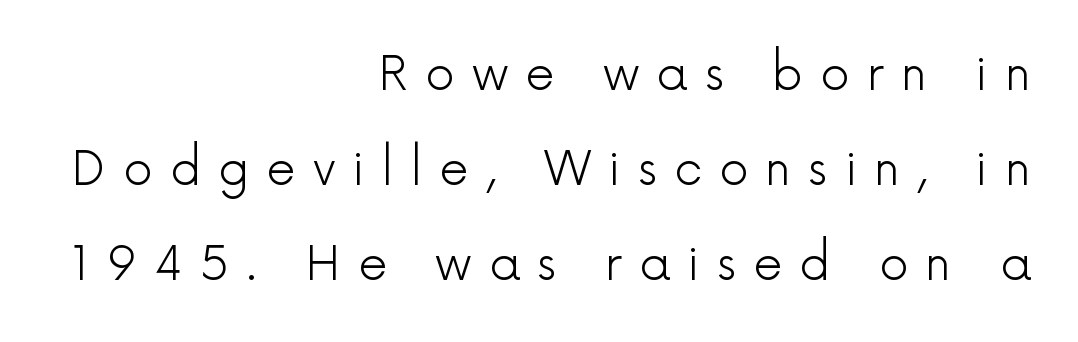
{"serif": "no", "italic": "no", "bold": "no", "weight": "light", "width": "normal", "x_height": "medium", "monospaced": "no", "underline": "no", "align": "right", "line_spacing": "loose", "line_spacing_ratio": 2.07, "letter_spacing": "wide", "letter_spacing_em": 0.37, "glyph_px": 46}
